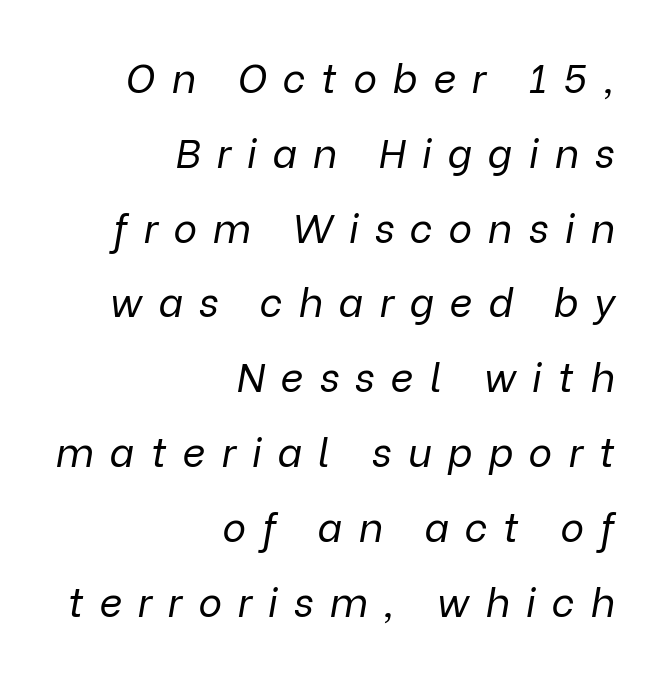
{"italic": "yes", "lean": "right", "slant_degrees": 9, "bold": "no", "weight": "regular", "width": "normal", "stroke_contrast": "low", "x_height": "medium", "monospaced": "no", "underline": "no", "align": "right", "line_spacing_ratio": 1.87, "letter_spacing": "wide", "letter_spacing_em": 0.4, "glyph_px": 40}
